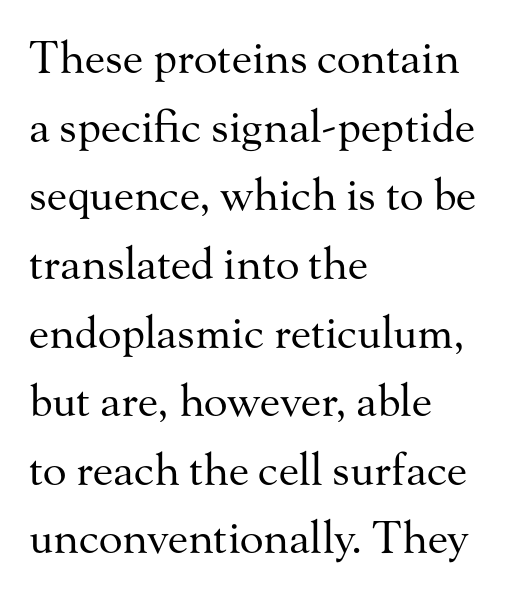
Q: Is the text bold? A: No.
Q: Is the text italic (slanted)? A: No, it is upright.
Q: Is the typeface a serif or a sans-serif typeface? A: Serif.
Q: Is the text underlined? A: No.
Q: How is the paragraph aligned? A: Left-aligned.
Q: Is the spacing between letters normal or unusually wide? A: Normal.
Q: Is the spacing between lines tight, normal or loose? A: Normal.
Q: Width (condensed, normal, or wide)? A: Normal.
Q: Stroke contrast? A: Medium.
Q: x-height? A: Small.
Q: Monospaced? A: No.
